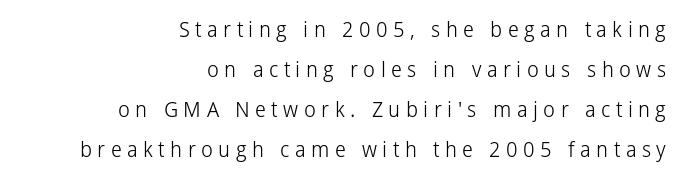
Short note: letters widely spaced. Leading: increased. Underlining? Definitely not there. Tall strokes in this sample are plumb rather than angled. Weight class: somewhere from thin through regular.
